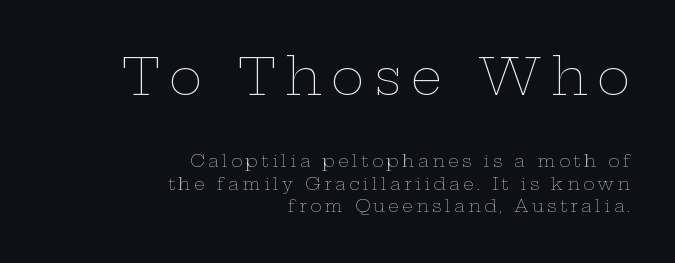
The image shows 50 px thin, wide type, upright; set right-aligned, normal line spacing (1.31x), unusually wide letter spacing (+0.2 em), not underlined; the first (top) block is 2.94x larger; low stroke contrast and a medium x-height.
